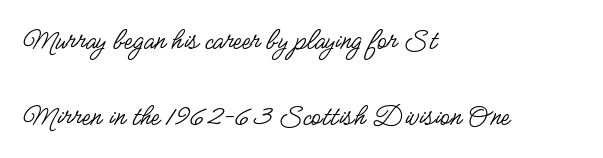
The image shows 31 px regular-weight, condensed sans-serif type; set left-aligned, loose line spacing (2.45x), normal letter spacing, not underlined; low stroke contrast and a small x-height.
